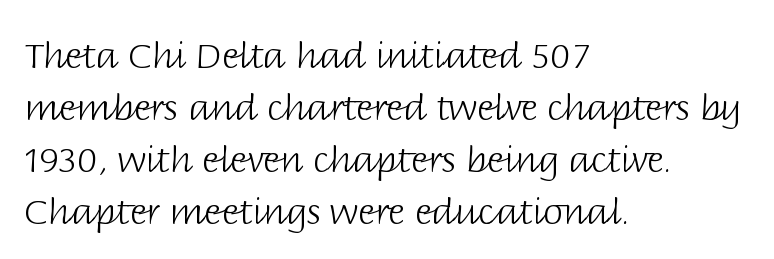
Compared with a centered layout, this one pins lines to the left instead. Spacing between characters is what you'd get straight out of the box. Each letter keeps its own natural width here, so spacing adapts to shape. Posture: upright roman. Just letters on the line, the space beneath them empty.
